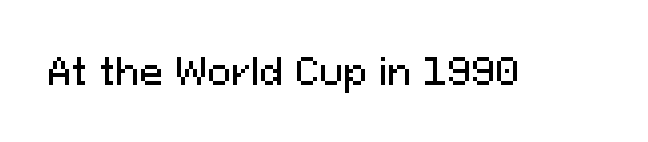
Q: Is the text italic (slanted)? A: No, it is upright.
Q: Is the typeface a serif or a sans-serif typeface? A: Sans-serif.
Q: Is the text underlined? A: No.
Q: Is the spacing between letters normal or unusually wide? A: Normal.
Q: Width (condensed, normal, or wide)? A: Normal.
Q: Stroke contrast? A: Medium.
Q: x-height? A: Medium.
Q: Monospaced? A: No.
